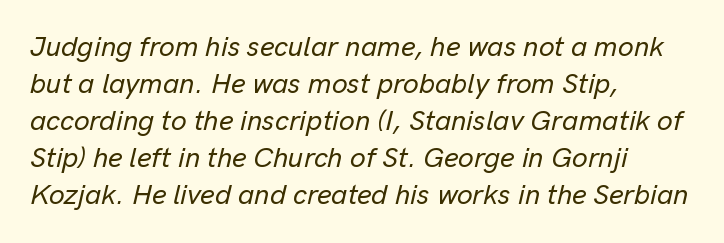
Q: Is the text italic (slanted)? A: Yes, it leans right by about 13 degrees.
Q: Is the text underlined? A: No.
Q: How is the paragraph aligned? A: Left-aligned.
Q: Is the spacing between letters normal or unusually wide? A: Normal.
Q: Is the spacing between lines tight, normal or loose? A: Normal.
Q: Width (condensed, normal, or wide)? A: Normal.
Q: Stroke contrast? A: Low.
Q: x-height? A: Medium.
Q: Monospaced? A: No.
